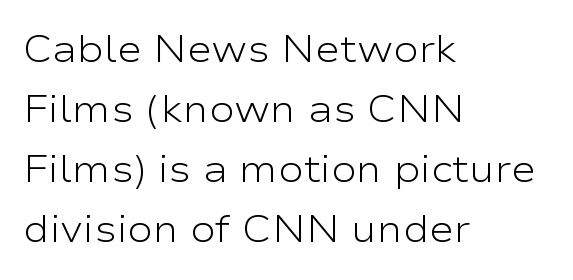
The image shows 38 px light, wide sans-serif type, upright; set left-aligned, normal line spacing (1.58x), normal letter spacing, not underlined; low stroke contrast and a medium x-height.
